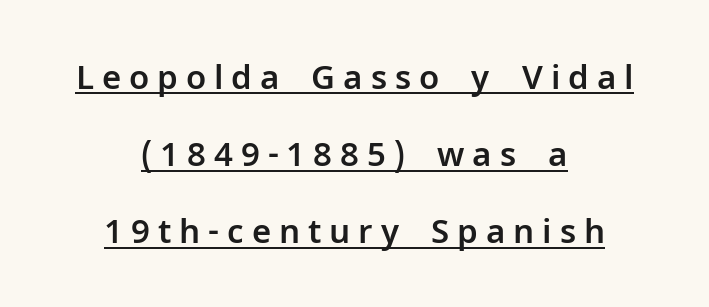
Q: Is the text italic (slanted)? A: No, it is upright.
Q: Is the typeface a serif or a sans-serif typeface? A: Sans-serif.
Q: Is the text underlined? A: Yes.
Q: How is the paragraph aligned? A: Centered.
Q: Is the spacing between letters normal or unusually wide? A: Unusually wide.
Q: Is the spacing between lines tight, normal or loose? A: Loose.
Q: Width (condensed, normal, or wide)? A: Normal.
Q: Stroke contrast? A: Low.
Q: x-height? A: Medium.
Q: Monospaced? A: No.
